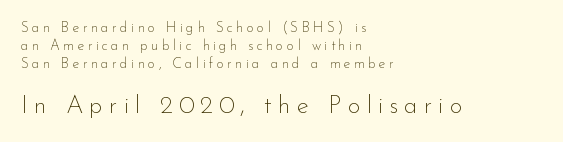
{"italic": "no", "bold": "no", "underline": "no", "align": "left", "line_spacing": "normal", "line_spacing_ratio": 1.27, "letter_spacing": "wide", "letter_spacing_em": 0.24, "larger_block": "second", "size_ratio": 1.79, "glyph_px": 25}
